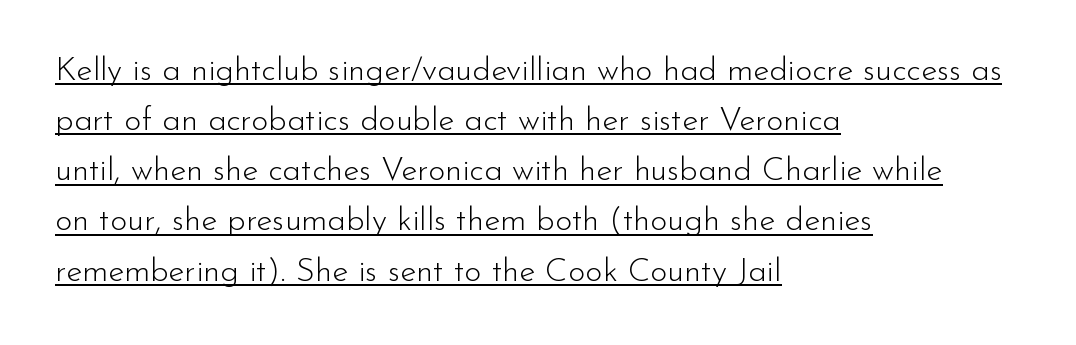
The image shows 33 px light sans-serif type, upright; set left-aligned, normal line spacing (1.52x), normal letter spacing, underlined; low stroke contrast and a small x-height.
